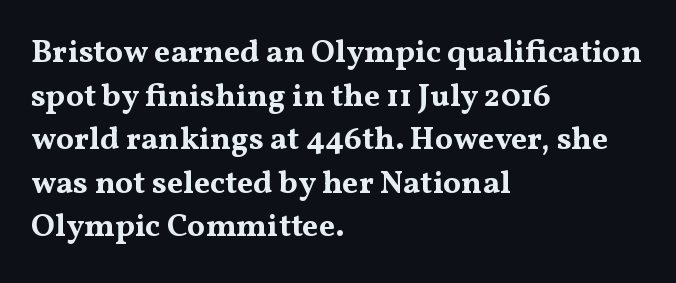
Q: Is the text bold? A: Yes.
Q: Is the text italic (slanted)? A: No, it is upright.
Q: Is the typeface a serif or a sans-serif typeface? A: Serif.
Q: Is the text underlined? A: No.
Q: How is the paragraph aligned? A: Left-aligned.
Q: Is the spacing between letters normal or unusually wide? A: Normal.
Q: Is the spacing between lines tight, normal or loose? A: Normal.
Q: Width (condensed, normal, or wide)? A: Wide.
Q: Stroke contrast? A: Medium.
Q: x-height? A: Medium.
Q: Monospaced? A: No.
